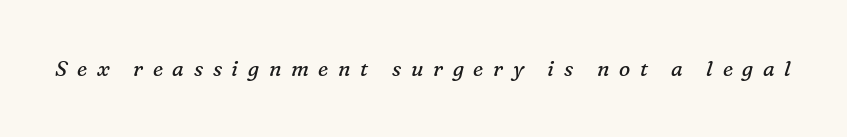
The image shows 21 px text type, italic (leaning right); set unusually wide letter spacing (+0.46 em), not underlined.
